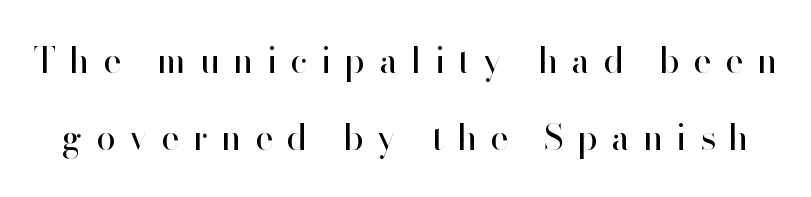
The image shows 35 px regular-weight sans-serif type, upright; set loose line spacing (2.2x), unusually wide letter spacing (+0.38 em), not underlined; high stroke contrast and a small x-height.
